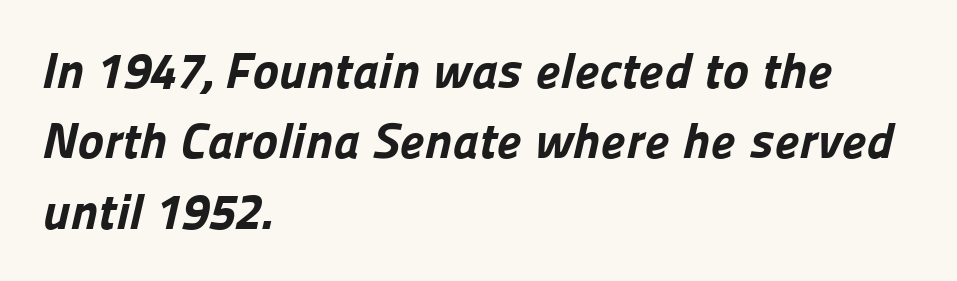
The image shows 50 px bold sans-serif type; set left-aligned, normal line spacing (1.41x), normal letter spacing, not underlined; low stroke contrast and a medium x-height.
